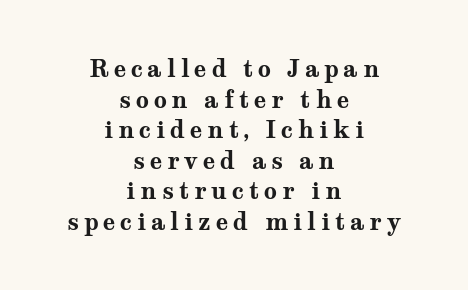
The image shows 23 px bold type, upright; set centered, normal line spacing (1.33x), unusually wide letter spacing (+0.21 em), not underlined.
